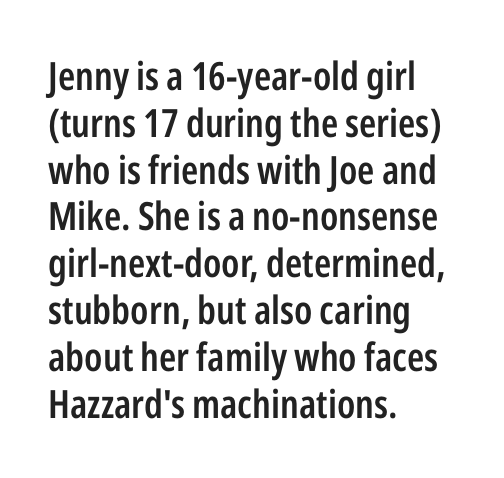
{"serif": "no", "italic": "no", "bold": "semi", "weight": "semibold", "width": "condensed", "stroke_contrast": "low", "x_height": "medium", "monospaced": "no", "underline": "no", "align": "left", "line_spacing_ratio": 1.2, "letter_spacing": "normal", "letter_spacing_em": 0.0, "glyph_px": 39}
